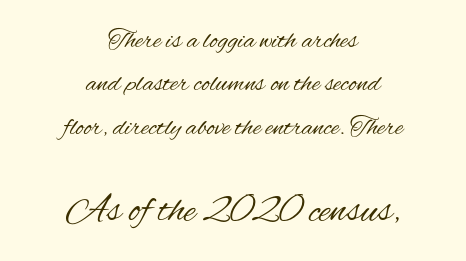
{"serif": "no", "bold": "no", "weight": "regular", "width": "condensed", "stroke_contrast": "medium", "x_height": "small", "monospaced": "no", "underline": "no", "align": "center", "line_spacing": "normal", "line_spacing_ratio": 1.61, "letter_spacing": "normal", "letter_spacing_em": 0.0, "larger_block": "second", "size_ratio": 1.48, "glyph_px": 40}
